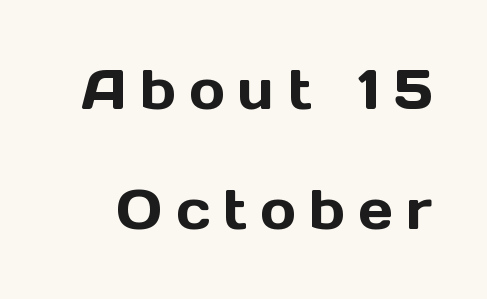
The image shows 54 px sans-serif type, upright; set loose line spacing (2.22x), unusually wide letter spacing (+0.25 em), not underlined; a medium x-height.
